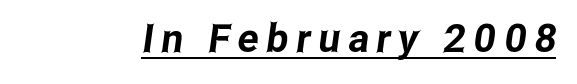
The image shows 39 px condensed sans-serif type; set unusually wide letter spacing (+0.2 em), underlined; low stroke contrast and a medium x-height.
